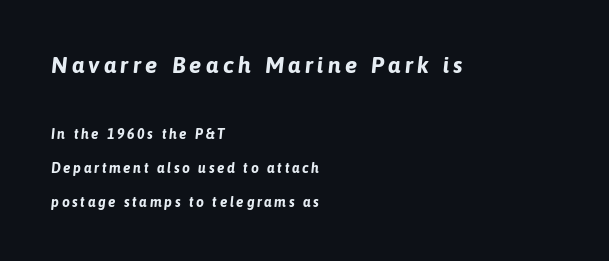
Q: Is the text bold? A: Yes.
Q: Is the text italic (slanted)? A: Yes, it leans right by about 6 degrees.
Q: Is the text underlined? A: No.
Q: How is the paragraph aligned? A: Left-aligned.
Q: Is the spacing between lines tight, normal or loose? A: Loose.
Q: Which block of text is set in a larger size, the first (top) or the second (bottom)? A: The first (top) one.
